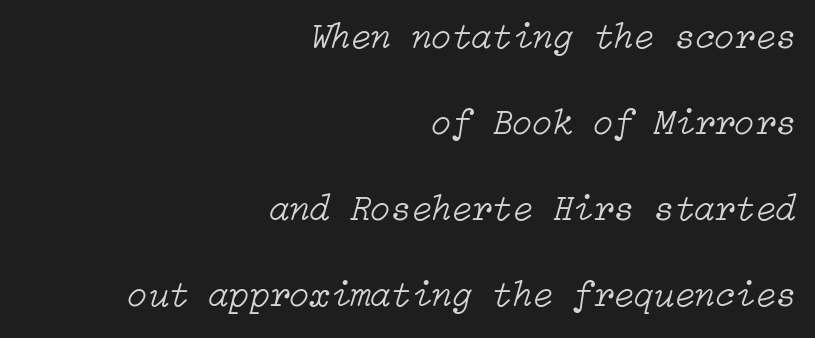
The image shows 37 px light type, italic (leaning right); set right-aligned, loose line spacing (2.32x), normal letter spacing, not underlined; low stroke contrast and a medium x-height.
